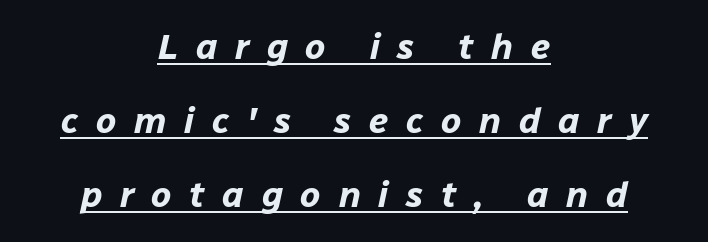
{"italic": "yes", "lean": "right", "slant_degrees": 12, "bold": "yes", "weight": "bold", "width": "normal", "stroke_contrast": "low", "x_height": "medium", "monospaced": "no", "underline": "yes", "align": "center", "line_spacing": "loose", "line_spacing_ratio": 2.06, "letter_spacing": "wide", "letter_spacing_em": 0.49, "glyph_px": 36}
